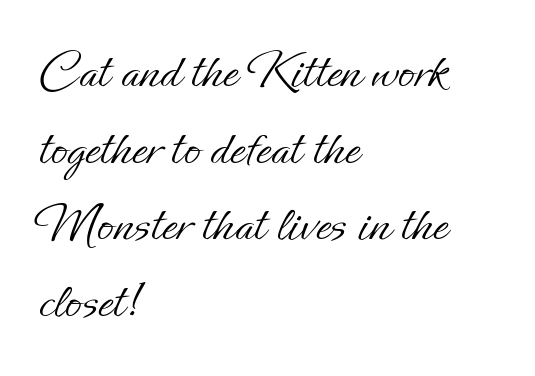
The image shows 54 px light type; set left-aligned, normal line spacing (1.42x), normal letter spacing, not underlined; low stroke contrast and a small x-height.
